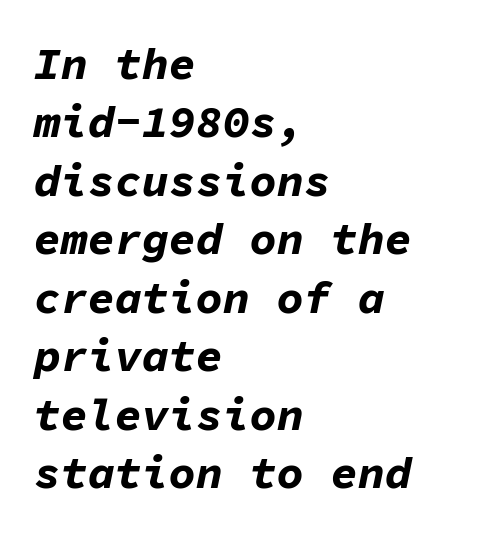
{"italic": "yes", "lean": "right", "slant_degrees": 11, "bold": "yes", "weight": "bold", "width": "normal", "stroke_contrast": "low", "x_height": "medium", "monospaced": "yes", "underline": "no", "align": "left", "line_spacing": "normal", "line_spacing_ratio": 1.3, "letter_spacing": "normal", "letter_spacing_em": 0.0, "glyph_px": 45}
